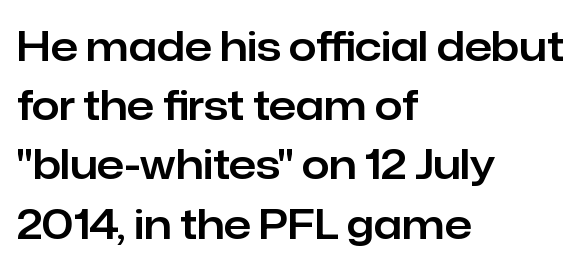
Looks like regular typesetting: each glyph gets only the width it needs. The font's upright variant was chosen for this text. In CSS terms this would be text-align: left. In terms of letterform style, serifs are entirely absent.
